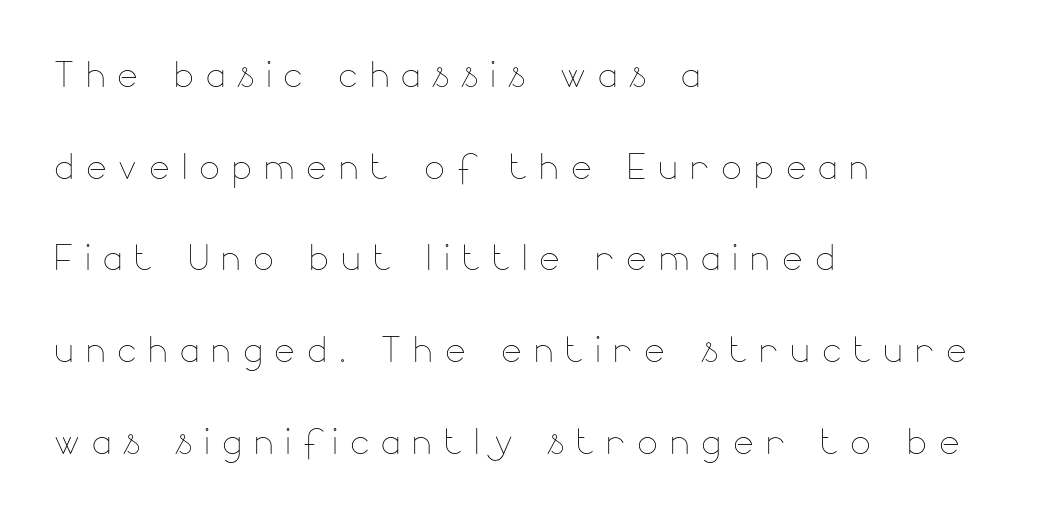
The image shows 49 px thin type, upright; set left-aligned, line spacing 1.87x, unusually wide letter spacing (+0.24 em), not underlined; low stroke contrast and a small x-height.
